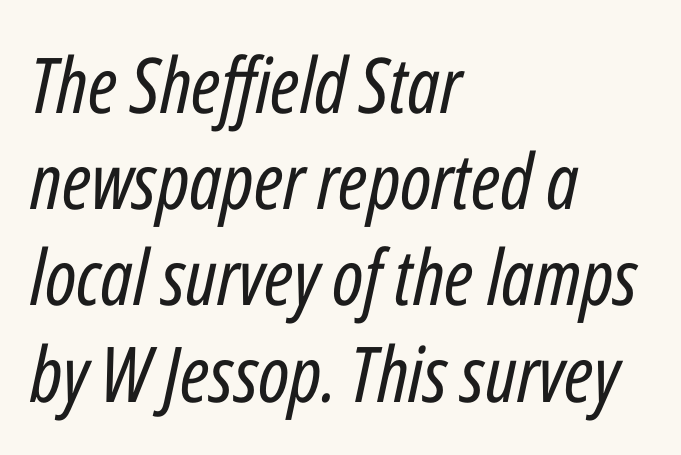
Q: Is the text bold? A: No.
Q: Is the text italic (slanted)? A: Yes, it leans right by about 12 degrees.
Q: Is the text underlined? A: No.
Q: How is the paragraph aligned? A: Left-aligned.
Q: Is the spacing between letters normal or unusually wide? A: Normal.
Q: Is the spacing between lines tight, normal or loose? A: Normal.
Q: Width (condensed, normal, or wide)? A: Condensed.
Q: Stroke contrast? A: Low.
Q: x-height? A: Medium.
Q: Monospaced? A: No.
